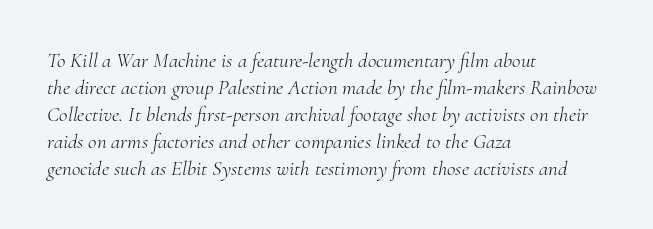
Q: Is the text bold? A: No.
Q: Is the text italic (slanted)? A: Yes, it leans right by about 10 degrees.
Q: Is the text underlined? A: No.
Q: How is the paragraph aligned? A: Left-aligned.
Q: Is the spacing between letters normal or unusually wide? A: Normal.
Q: Is the spacing between lines tight, normal or loose? A: Normal.
